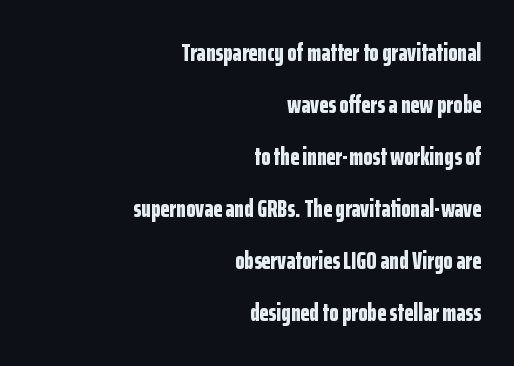
Is the letter spacing exaggerated? No — it looks like the ordinary default. Nobody drew a line under any word here. Leading: increased. Reading down the block, your eye finds every line finishing at a fixed right position. It's the straight-up-and-down kind of type. As a designer I'd log this as weight 700, bold.
